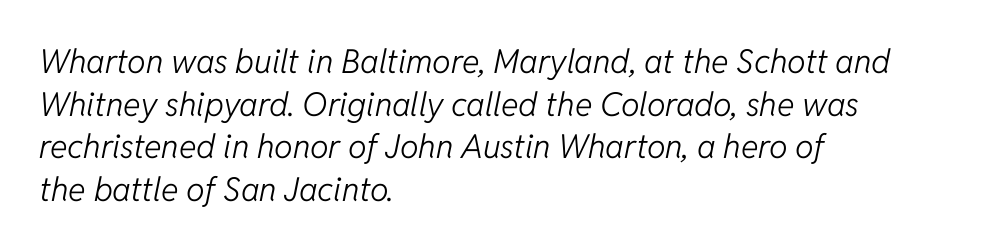
The image shows 33 px light type, italic (leaning right); set left-aligned, normal line spacing (1.29x), normal letter spacing, not underlined; low stroke contrast and a medium x-height.
